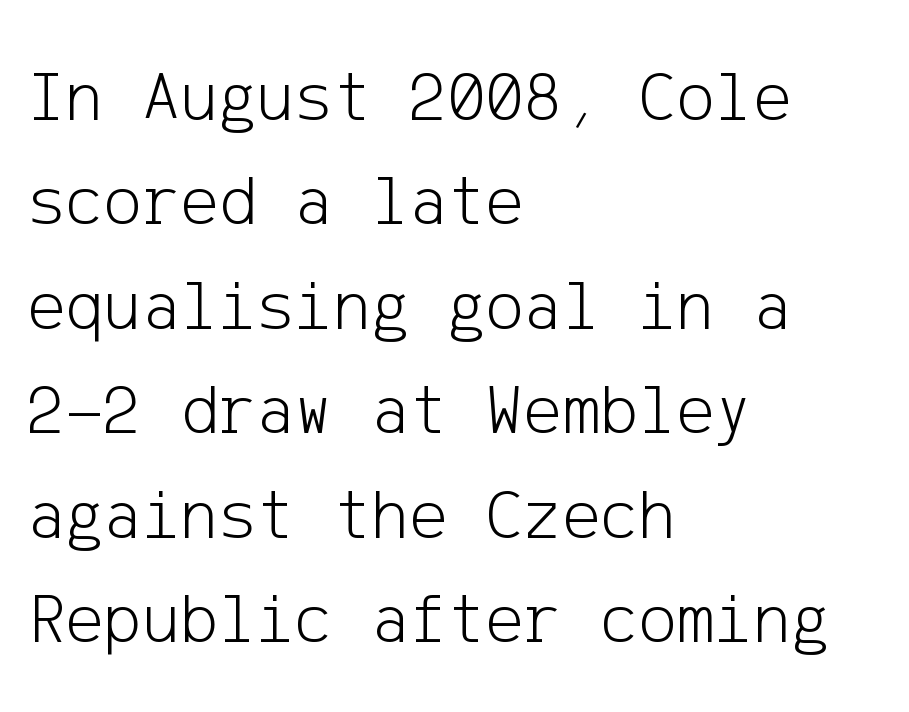
The image shows 72 px light sans-serif type, upright; set left-aligned, normal line spacing (1.45x), normal letter spacing, not underlined; low stroke contrast and a medium x-height.
